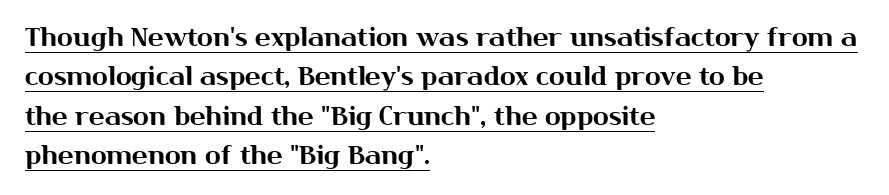
Italic? Not at all — the glyphs are vertical. The typesetter chose a ragged-right arrangement here. The passage shown stacks its lines at a standard gap. Has an underline been added? It has. Letter spacing: default.
